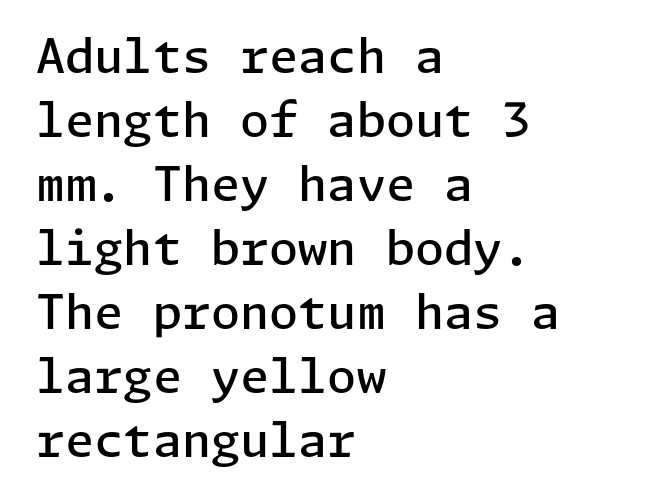
The image shows 47 px semibold sans-serif type, upright; set left-aligned, normal line spacing (1.36x), normal letter spacing, not underlined; low stroke contrast and a medium x-height.
